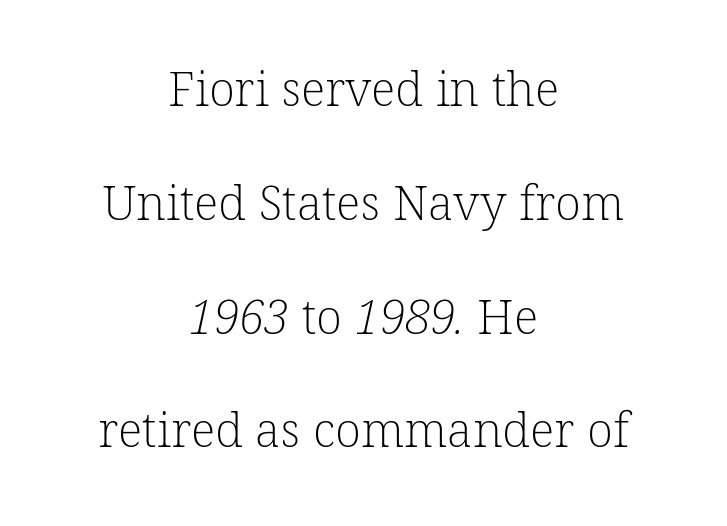
Q: Is the text bold? A: No.
Q: Is the typeface a serif or a sans-serif typeface? A: Serif.
Q: Is the text underlined? A: No.
Q: How is the paragraph aligned? A: Centered.
Q: Is the spacing between letters normal or unusually wide? A: Normal.
Q: Is the spacing between lines tight, normal or loose? A: Loose.
Q: Width (condensed, normal, or wide)? A: Normal.
Q: Stroke contrast? A: Low.
Q: x-height? A: Medium.
Q: Monospaced? A: No.
